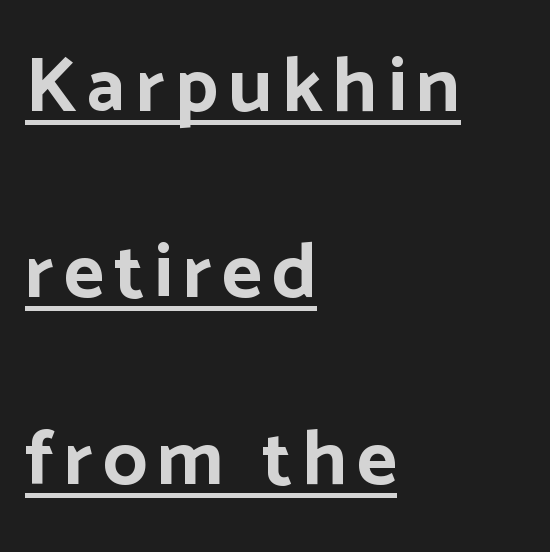
The vertical gap from one line to the next is large. Designer's note — italics off, roman on. How heavy is the stroke? Heavy — this is a bold. Proportional: the letters do not fall into vertical columns. Nothing sits at the stroke ends, so this counts as sans-serif.
